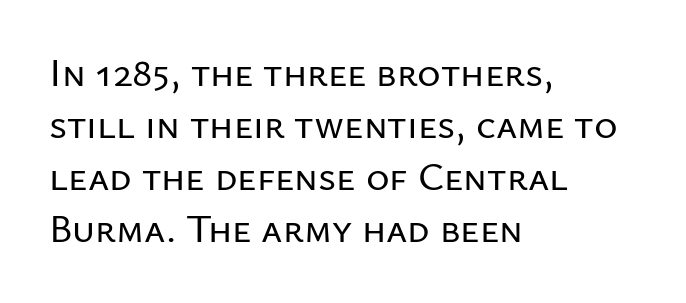
The passage shown is not underscored anywhere. Standard letterfit; no display-style spreading of the glyphs. Nope, no serifs anywhere on these letters. This block has exactly the height ordinary leading produces.
